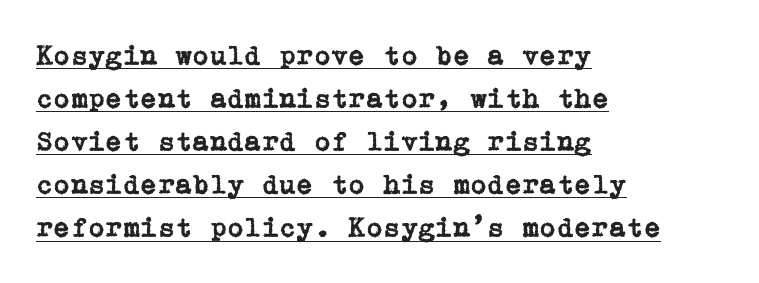
Q: Is the text italic (slanted)? A: No, it is upright.
Q: Is the typeface a serif or a sans-serif typeface? A: Serif.
Q: Is the text underlined? A: Yes.
Q: How is the paragraph aligned? A: Left-aligned.
Q: Is the spacing between letters normal or unusually wide? A: Normal.
Q: Is the spacing between lines tight, normal or loose? A: Normal.
Q: Width (condensed, normal, or wide)? A: Normal.
Q: Stroke contrast? A: Low.
Q: x-height? A: Medium.
